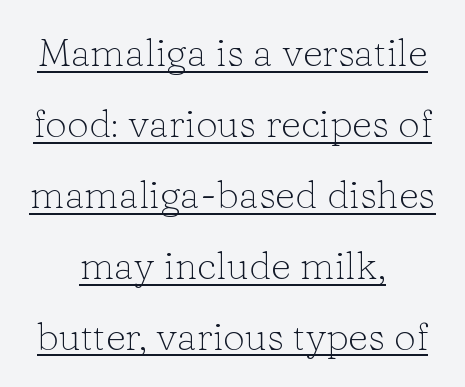
{"serif": "yes", "italic": "no", "bold": "no", "weight": "light", "width": "normal", "stroke_contrast": "low", "x_height": "medium", "monospaced": "no", "underline": "yes", "align": "center", "line_spacing_ratio": 1.82, "letter_spacing": "normal", "letter_spacing_em": 0.0, "glyph_px": 39}
